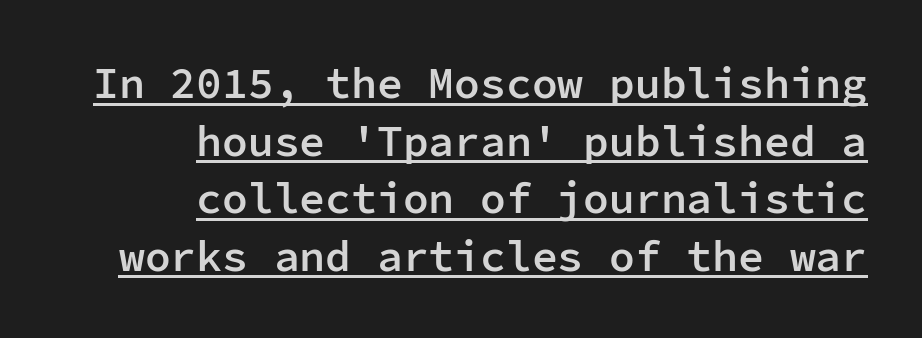
{"serif": "no", "italic": "no", "bold": "semi", "weight": "semibold", "width": "normal", "stroke_contrast": "low", "x_height": "medium", "monospaced": "yes", "underline": "yes", "align": "right", "line_spacing": "normal", "line_spacing_ratio": 1.34, "letter_spacing": "normal", "letter_spacing_em": 0.0, "glyph_px": 43}
